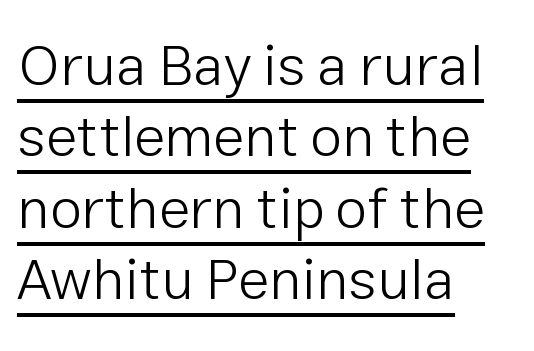
{"serif": "no", "italic": "no", "bold": "no", "weight": "light", "width": "normal", "stroke_contrast": "low", "x_height": "medium", "monospaced": "no", "underline": "yes", "align": "left", "line_spacing_ratio": 1.23, "letter_spacing": "normal", "letter_spacing_em": 0.0, "glyph_px": 58}
